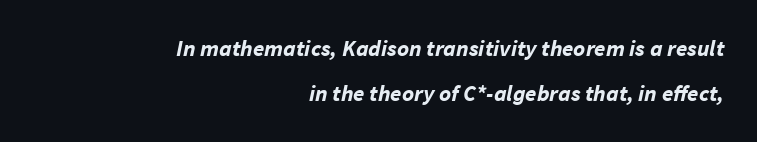
Q: Is the text bold? A: Yes.
Q: Is the text italic (slanted)? A: Yes, it leans right by about 11 degrees.
Q: Is the text underlined? A: No.
Q: How is the paragraph aligned? A: Right-aligned.
Q: Is the spacing between letters normal or unusually wide? A: Normal.
Q: Is the spacing between lines tight, normal or loose? A: Loose.
